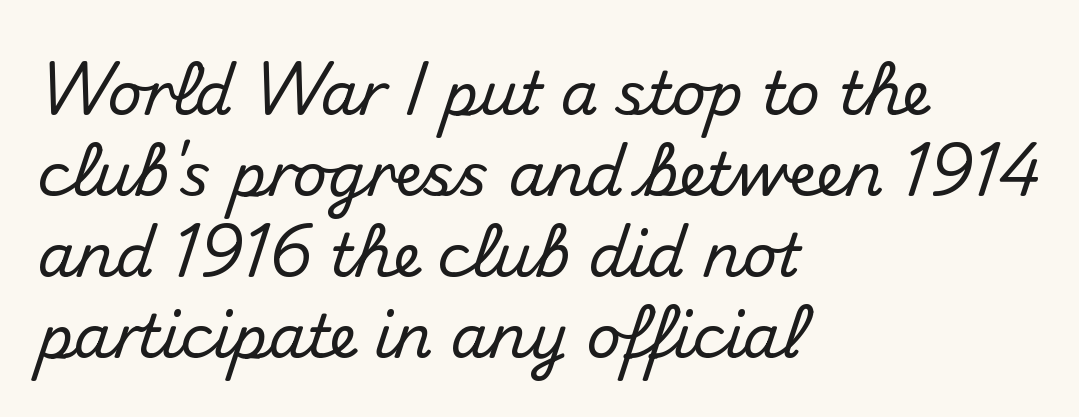
Q: Is the text italic (slanted)? A: Yes.
Q: Is the typeface a serif or a sans-serif typeface? A: Sans-serif.
Q: Is the text underlined? A: No.
Q: How is the paragraph aligned? A: Left-aligned.
Q: Is the spacing between letters normal or unusually wide? A: Normal.
Q: Is the spacing between lines tight, normal or loose? A: Normal.
Q: Width (condensed, normal, or wide)? A: Normal.
Q: Stroke contrast? A: Medium.
Q: x-height? A: Small.
Q: Monospaced? A: No.
